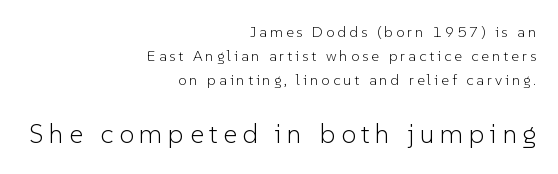
{"italic": "no", "bold": "no", "underline": "no", "align": "right", "line_spacing": "normal", "line_spacing_ratio": 1.61, "letter_spacing": "wide", "letter_spacing_em": 0.2, "larger_block": "second", "size_ratio": 1.8, "glyph_px": 27}
